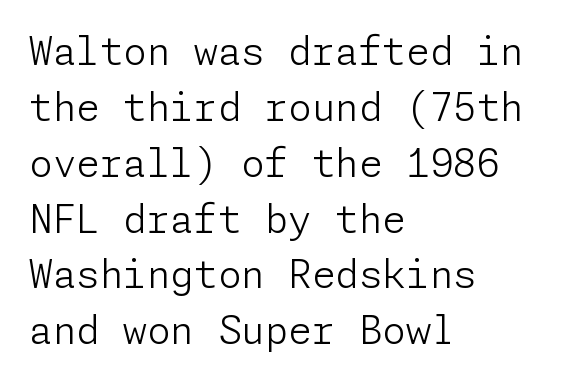
The image shows 38 px light sans-serif type, upright; set left-aligned, normal line spacing (1.47x), normal letter spacing, not underlined; low stroke contrast and a medium x-height.
